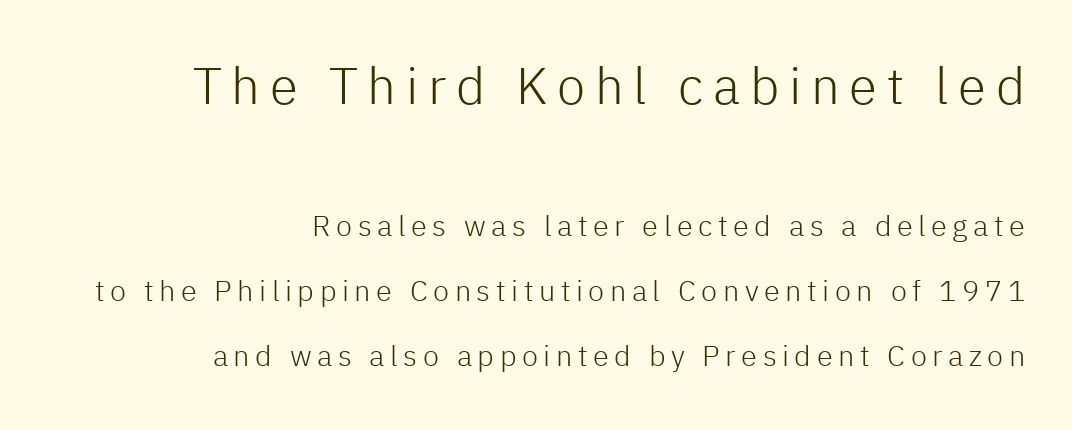
Q: Is the text bold? A: No.
Q: Is the text italic (slanted)? A: No, it is upright.
Q: Is the typeface a serif or a sans-serif typeface? A: Sans-serif.
Q: Is the text underlined? A: No.
Q: How is the paragraph aligned? A: Right-aligned.
Q: Is the spacing between lines tight, normal or loose? A: Loose.
Q: Which block of text is set in a larger size, the first (top) or the second (bottom)? A: The first (top) one.
Q: Width (condensed, normal, or wide)? A: Normal.
Q: Stroke contrast? A: Low.
Q: x-height? A: Medium.
Q: Monospaced? A: No.
